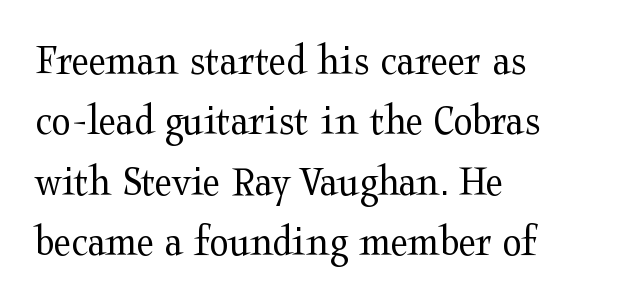
The image shows 44 px regular-weight, wide serif type, upright; set left-aligned, normal line spacing (1.37x), normal letter spacing, not underlined; medium stroke contrast and a medium x-height.
